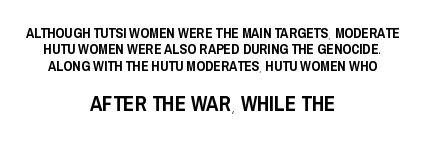
Q: Is the text italic (slanted)? A: No, it is upright.
Q: Is the text underlined? A: No.
Q: How is the paragraph aligned? A: Centered.
Q: Is the spacing between letters normal or unusually wide? A: Normal.
Q: Which block of text is set in a larger size, the first (top) or the second (bottom)? A: The second (bottom) one.
